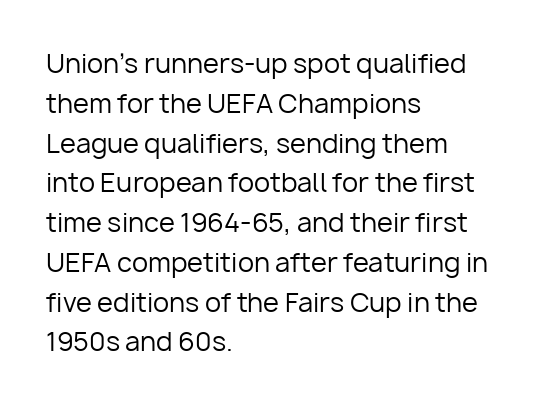
Nobody touched the tracking dial on this one. Line starts are locked; line ends wander. The block of text has a typical density, with ordinary space between rows. The glyphs are unaccompanied by any horizontal stroke below them. Notice how the stems are strictly vertical — no italics here. These glyphs show unthickened strokes, regular width or finer.
